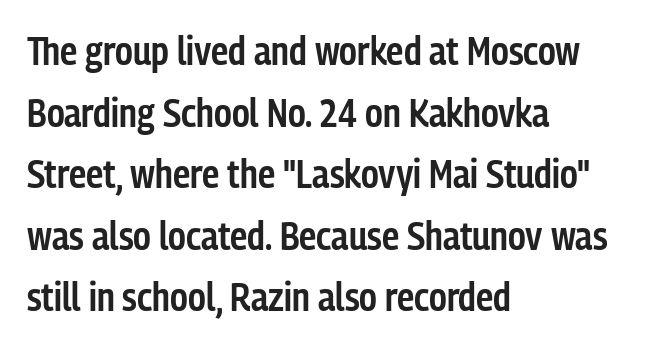
Caption: multi-line text, flush left, ragged right. Nobody drew a line under any word here. In terms of letterform style, serifs are entirely absent. Honestly, the letter spacing is just normal — you wouldn't notice it.
